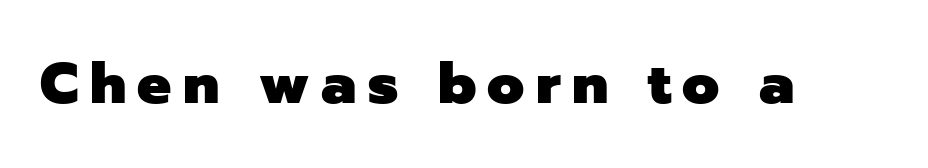
The passage shown is not underscored anywhere. Strokes here are thick enough to call this a true bold. The passage shown is typeset with a sans-serif family. Unlike italic type, these characters show no tilt at all. Looks like regular typesetting: each glyph gets only the width it needs.
